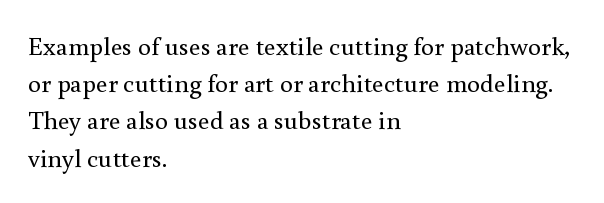
Q: Is the text bold? A: No.
Q: Is the text italic (slanted)? A: No, it is upright.
Q: Is the text underlined? A: No.
Q: How is the paragraph aligned? A: Left-aligned.
Q: Is the spacing between letters normal or unusually wide? A: Normal.
Q: Is the spacing between lines tight, normal or loose? A: Normal.
